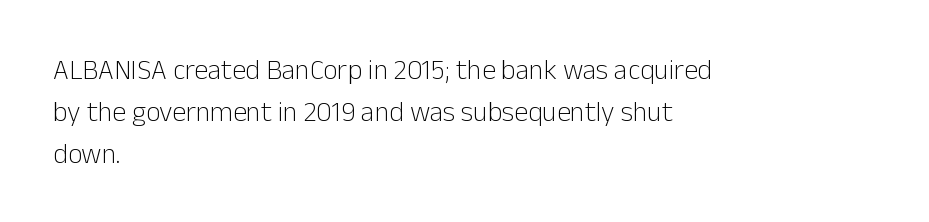
{"serif": "no", "italic": "no", "bold": "no", "weight": "light", "width": "normal", "stroke_contrast": "low", "x_height": "medium", "monospaced": "no", "underline": "no", "align": "left", "line_spacing": "normal", "line_spacing_ratio": 1.5, "letter_spacing": "normal", "letter_spacing_em": 0.0, "glyph_px": 28}
